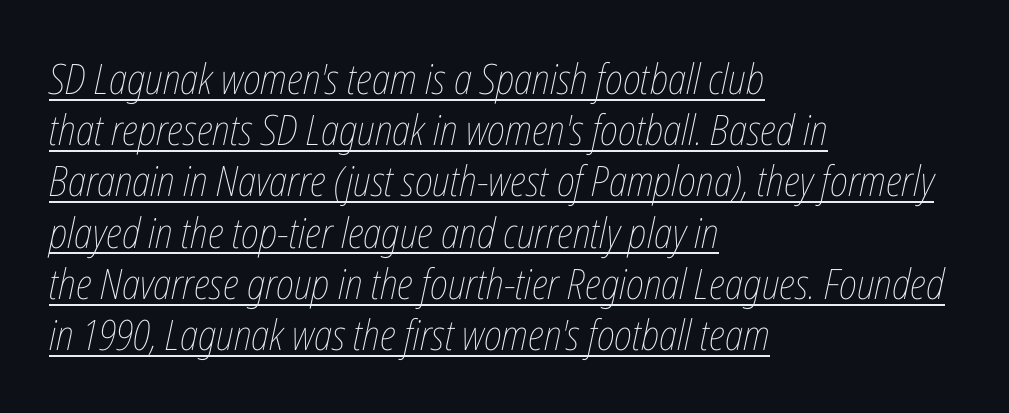
{"italic": "yes", "lean": "right", "slant_degrees": 12, "bold": "no", "weight": "thin", "width": "condensed", "stroke_contrast": "low", "x_height": "medium", "monospaced": "no", "underline": "yes", "align": "left", "line_spacing_ratio": 1.22, "letter_spacing": "normal", "letter_spacing_em": 0.0, "glyph_px": 42}
